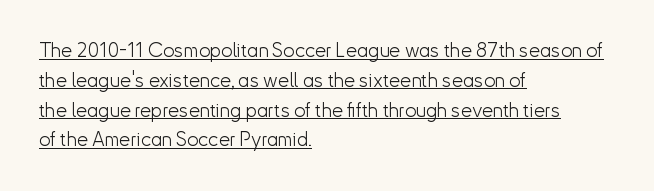
{"italic": "no", "bold": "no", "underline": "yes", "align": "left", "line_spacing": "normal", "line_spacing_ratio": 1.49, "letter_spacing": "normal", "letter_spacing_em": 0.0, "glyph_px": 20}
